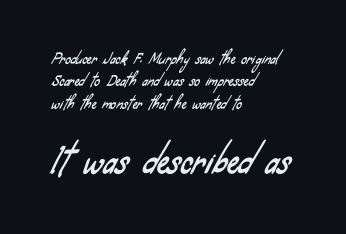
The image shows 34 px condensed sans-serif type; set left-aligned, normal line spacing (1.6x), normal letter spacing, not underlined; the second (bottom) block is 2.43x larger; low stroke contrast and a small x-height.
